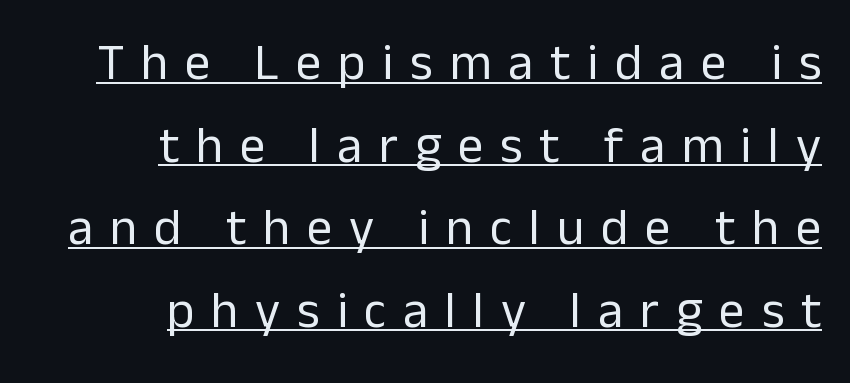
The image shows 51 px regular-weight sans-serif type, upright; set right-aligned, normal line spacing (1.62x), unusually wide letter spacing (+0.33 em), underlined; low stroke contrast and a medium x-height.
